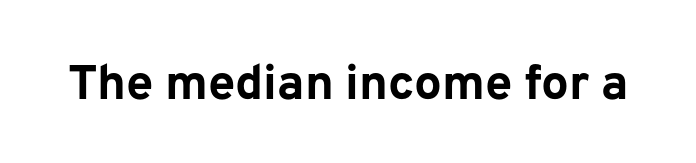
The image shows 49 px bold sans-serif type, upright; set normal letter spacing, not underlined; low stroke contrast and a medium x-height.
